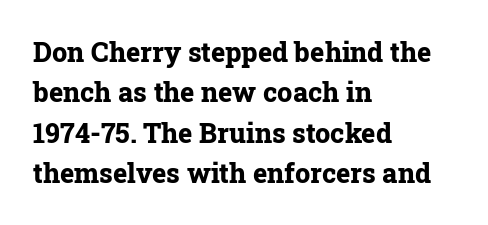
Q: Is the text bold? A: Yes.
Q: Is the text italic (slanted)? A: No, it is upright.
Q: Is the text underlined? A: No.
Q: How is the paragraph aligned? A: Left-aligned.
Q: Is the spacing between letters normal or unusually wide? A: Normal.
Q: Is the spacing between lines tight, normal or loose? A: Normal.
